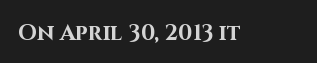
Short note: letters normally spaced. Words float on clear page, feet unadorned. The letters stand upright; this is a roman face. Heavy, bold letterforms.
